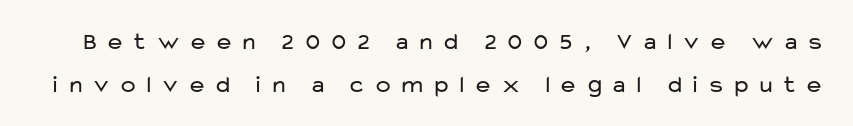
{"italic": "no", "bold": "no", "underline": "no", "line_spacing_ratio": 1.78, "letter_spacing": "wide", "letter_spacing_em": 0.28, "glyph_px": 24}
